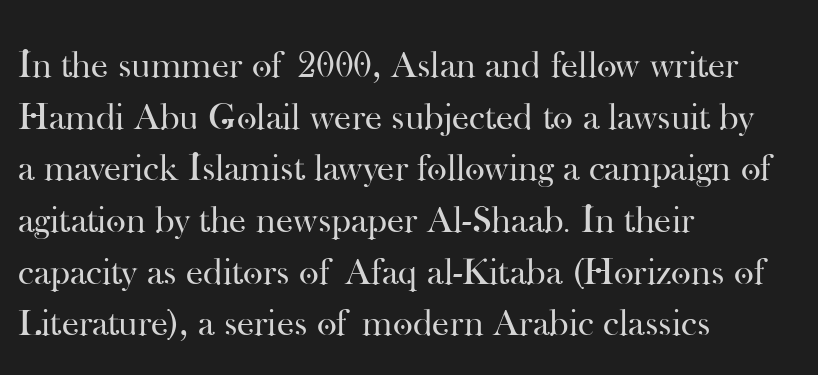
The image shows 38 px regular-weight serif type, upright; set left-aligned, normal line spacing (1.36x), normal letter spacing, not underlined; high stroke contrast and a small x-height.
